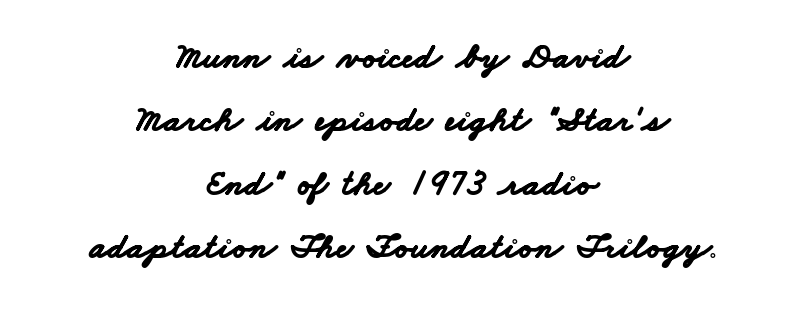
Q: Is the text bold? A: Yes.
Q: Is the typeface a serif or a sans-serif typeface? A: Sans-serif.
Q: Is the text underlined? A: No.
Q: How is the paragraph aligned? A: Centered.
Q: Is the spacing between letters normal or unusually wide? A: Normal.
Q: Width (condensed, normal, or wide)? A: Wide.
Q: Stroke contrast? A: Low.
Q: x-height? A: Small.
Q: Monospaced? A: No.
